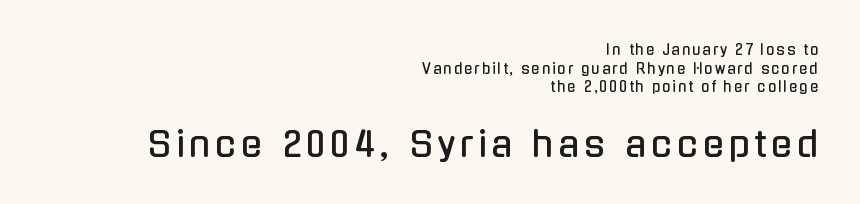
Characters remain perfectly vertical along every line. Font category for this specimen: sans-serif. Larger block? The one below; the one above is distinctly smaller. The space beneath each line is pristine and unruled. These lines sit exactly where default settings would place them. The typesetter chose a ragged-left arrangement here.
